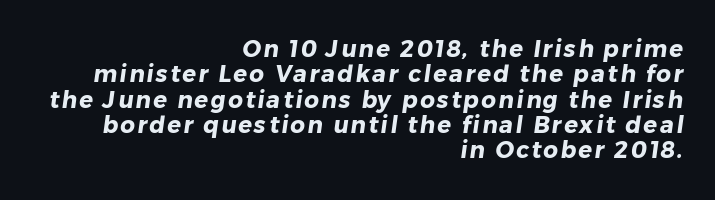
Summary of weight: heavy, a full bold. The lines are quadded right. A clean baseline with only descenders dipping below it. Quick note: interline space is minimal.
